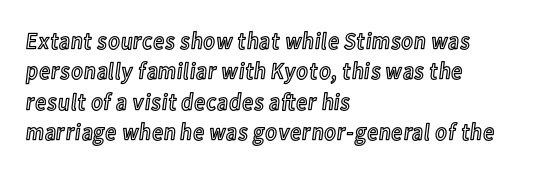
The image shows 24 px text type; set left-aligned, normal line spacing (1.27x), normal letter spacing, not underlined.
